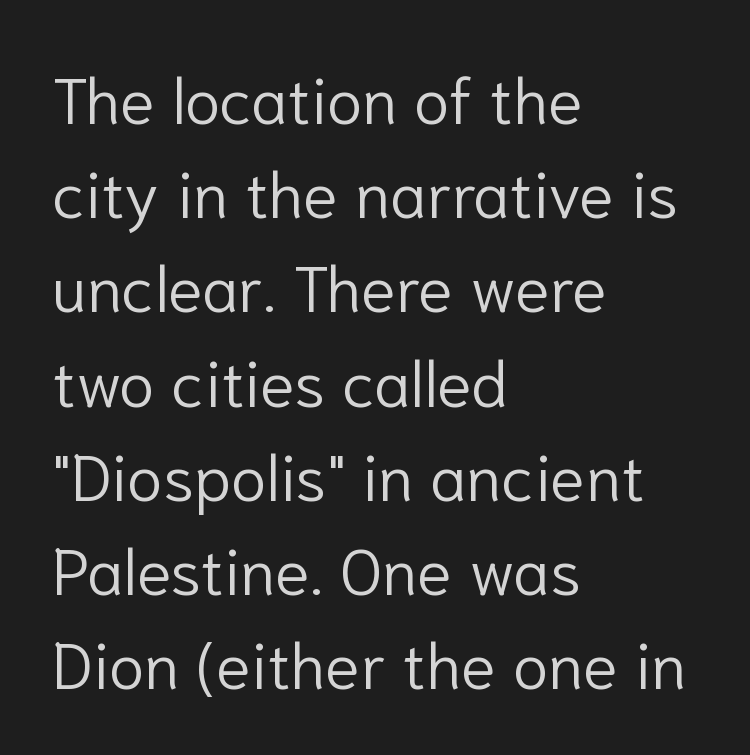
The image shows 65 px light sans-serif type, upright; set left-aligned, normal line spacing (1.45x), normal letter spacing, not underlined; low stroke contrast and a medium x-height.
